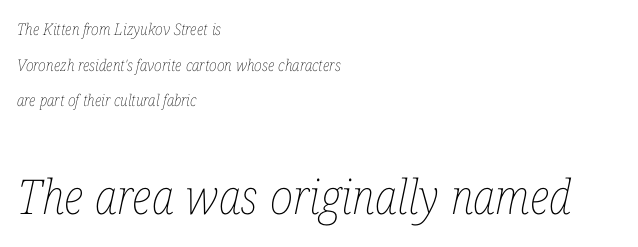
The image shows 48 px thin, condensed type, italic (leaning right); set left-aligned, loose line spacing (2.23x), normal letter spacing, not underlined; the second (bottom) block is 3.0x larger; low stroke contrast and a medium x-height.
